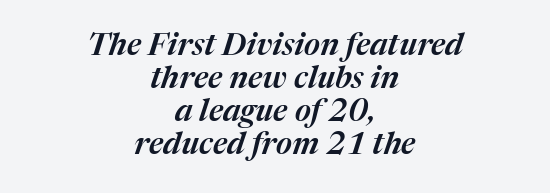
The rendering uses a small line-height, squeezing the rows. Typeset on center — no edge is straight. This sample has the flowing, uneven cadence of proportional lettering. Characters are canted at an angle relative to the baseline's perpendicular. Students, note that the glyphs here touch the page at normal intervals.
